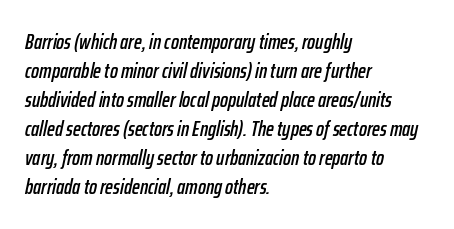
Compared with a centered layout, this one pins lines to the left instead. The specimen reads as italic at a glance. The face used here is rendered with its standard letterfit. A normal amount of white space separates one row of letters from the next. The glyphs are unaccompanied by any horizontal stroke below them.
